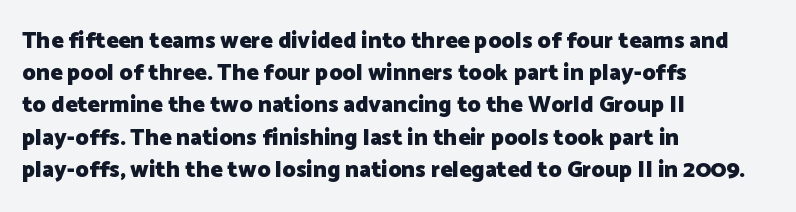
The image shows 23 px bold type, upright; set left-aligned, normal line spacing (1.4x), normal letter spacing, not underlined.
